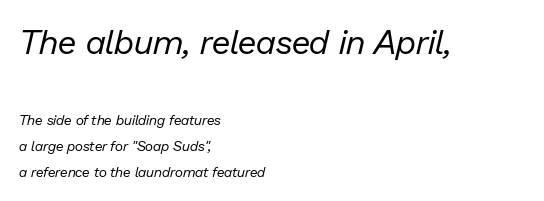
Q: Is the text bold? A: No.
Q: Is the text italic (slanted)? A: Yes, it leans right by about 13 degrees.
Q: Is the text underlined? A: No.
Q: How is the paragraph aligned? A: Left-aligned.
Q: Is the spacing between letters normal or unusually wide? A: Normal.
Q: Which block of text is set in a larger size, the first (top) or the second (bottom)? A: The first (top) one.
Q: Width (condensed, normal, or wide)? A: Normal.
Q: Stroke contrast? A: Low.
Q: x-height? A: Medium.
Q: Monospaced? A: No.
